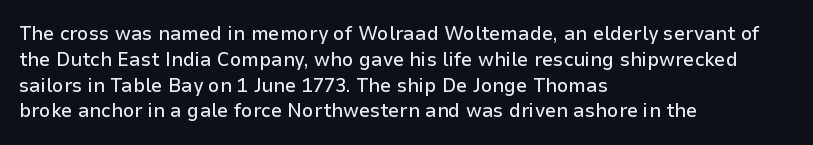
The image shows 20 px text type, upright; set left-aligned, normal line spacing (1.29x), normal letter spacing, not underlined.
